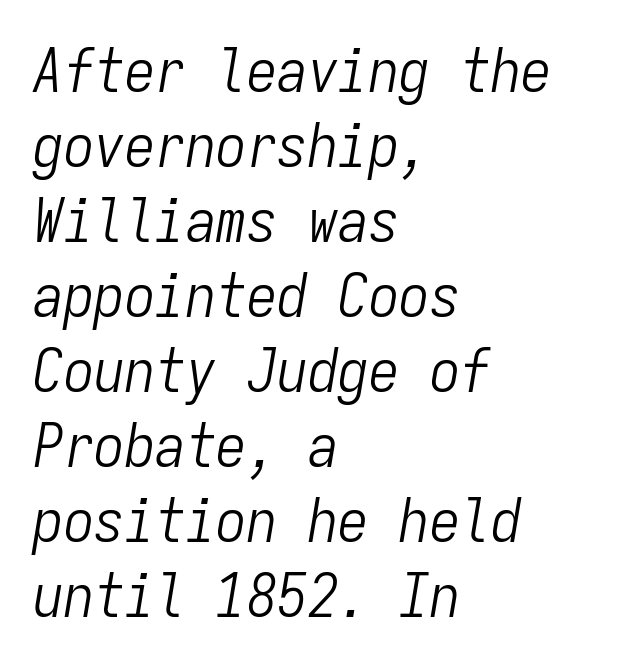
The image shows 61 px light, condensed type, italic (leaning right), monospaced; set left-aligned, line spacing 1.23x, normal letter spacing, not underlined; low stroke contrast and a medium x-height.
